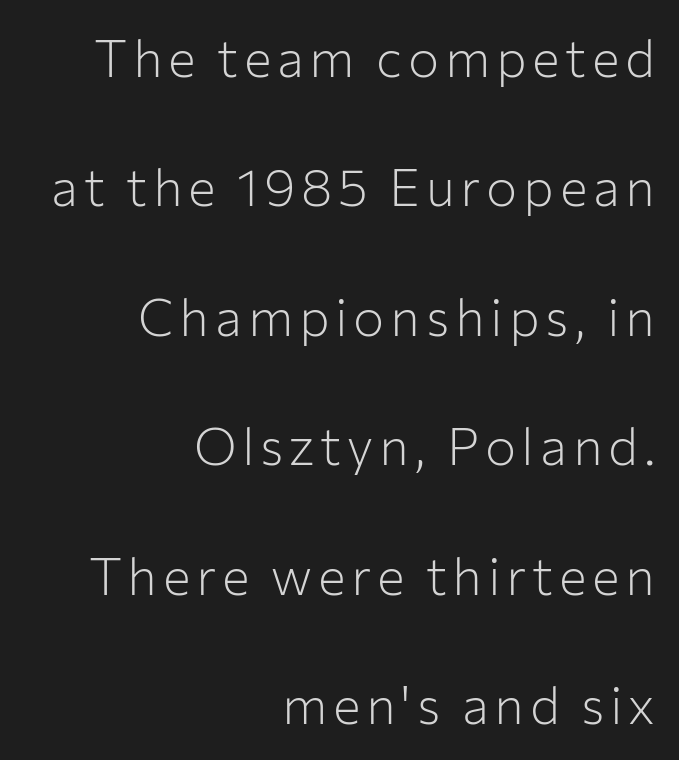
A typesetter would call this proportional, since set widths differ per character. This rendering employs a face without finishing strokes, i.e., a sans-serif. These lines stand farther apart than default settings would place them. Italic? Not at all — the glyphs are vertical. The lines are quadded right. Anything drawn beneath the words? Only blank space.
